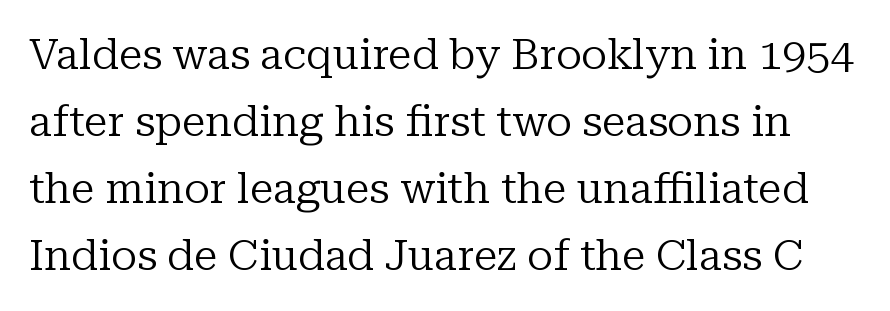
{"serif": "yes", "italic": "no", "bold": "no", "weight": "regular", "width": "normal", "stroke_contrast": "low", "x_height": "medium", "monospaced": "no", "underline": "no", "line_spacing": "normal", "line_spacing_ratio": 1.56, "letter_spacing": "normal", "letter_spacing_em": 0.0, "glyph_px": 43}
